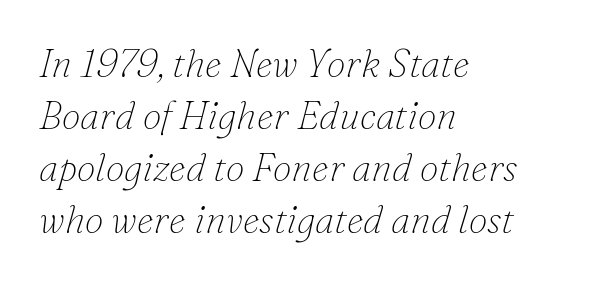
Q: Is the text bold? A: No.
Q: Is the text italic (slanted)? A: Yes, it leans right by about 16 degrees.
Q: Is the typeface a serif or a sans-serif typeface? A: Serif.
Q: Is the text underlined? A: No.
Q: How is the paragraph aligned? A: Left-aligned.
Q: Is the spacing between letters normal or unusually wide? A: Normal.
Q: Is the spacing between lines tight, normal or loose? A: Normal.
Q: Width (condensed, normal, or wide)? A: Normal.
Q: Stroke contrast? A: Low.
Q: x-height? A: Small.
Q: Monospaced? A: No.
